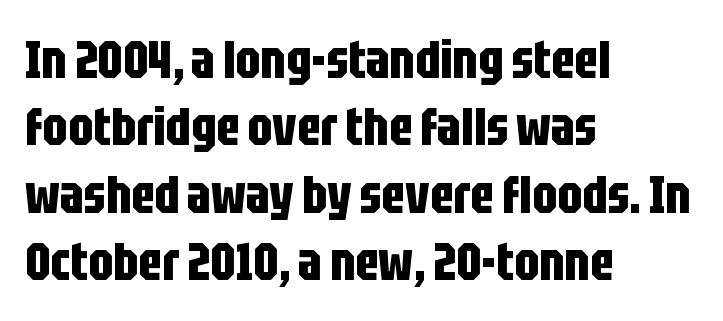
Students, this is bold: see how much ink each stroke carries. This is sans-serif lettering, the kind often seen on screens and signage. A bare baseline throughout the passage. Style check: upright.
